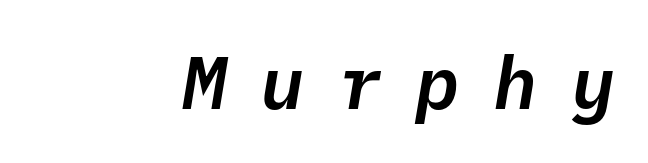
The image shows 74 px text type, italic (leaning right), monospaced; set right-aligned, unusually wide letter spacing (+0.45 em), not underlined; low stroke contrast and a medium x-height.
